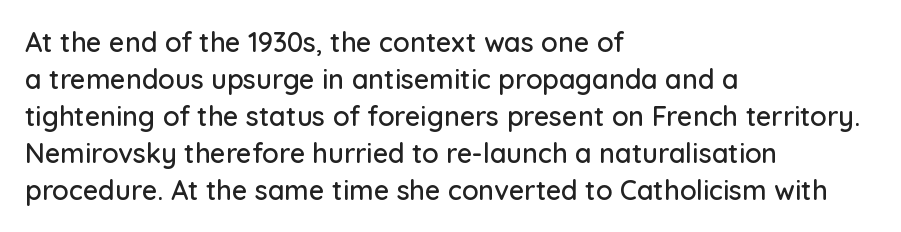
Q: Is the text italic (slanted)? A: No, it is upright.
Q: Is the text underlined? A: No.
Q: How is the paragraph aligned? A: Left-aligned.
Q: Is the spacing between letters normal or unusually wide? A: Normal.
Q: Is the spacing between lines tight, normal or loose? A: Normal.
